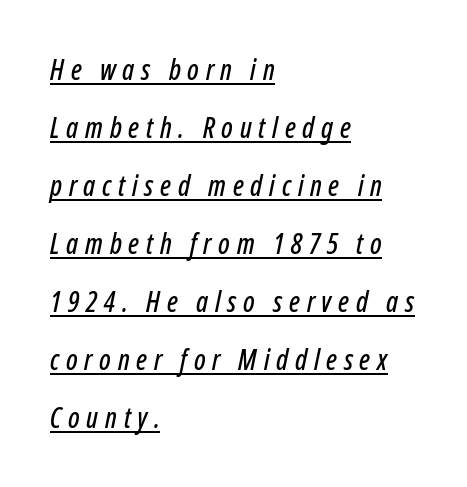
There is plenty of visible air inserted between adjacent glyphs. Proportional: the letters do not fall into vertical columns. The line-height multiplier appears high, well above default. Compared with undecorated copy, this sample adds a rule below the words. An italicized treatment has been applied to the whole sample. Every row of glyphs begins at an identical x-position on the left.
